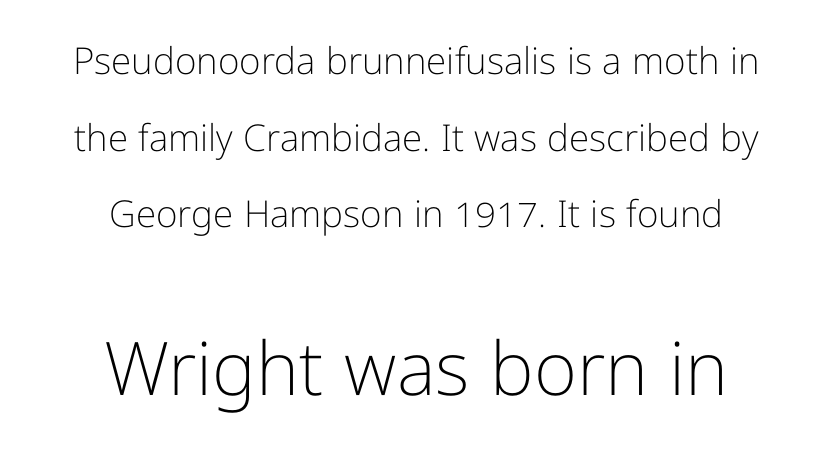
The image shows 74 px light sans-serif type, upright; set centered, loose line spacing (2.07x), normal letter spacing, not underlined; the second (bottom) block is 2.0x larger; low stroke contrast and a medium x-height.
